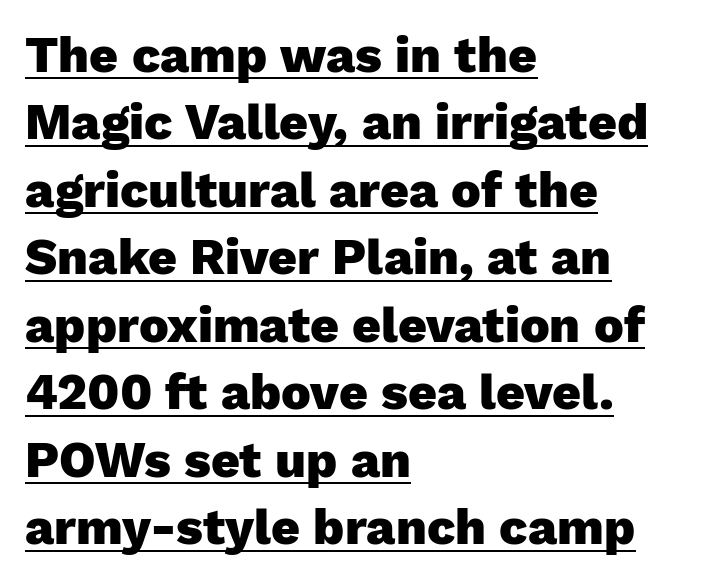
{"serif": "no", "italic": "no", "bold": "yes", "weight": "heavy", "width": "normal", "stroke_contrast": "low", "x_height": "medium", "monospaced": "no", "underline": "yes", "align": "left", "line_spacing": "normal", "line_spacing_ratio": 1.35, "letter_spacing": "normal", "letter_spacing_em": 0.0, "glyph_px": 50}
